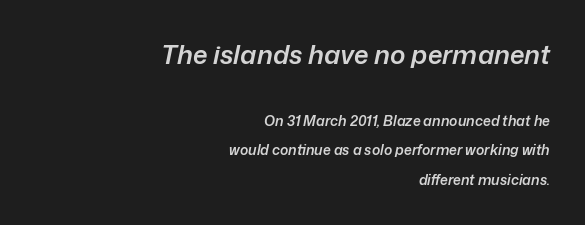
{"italic": "yes", "lean": "right", "slant_degrees": 12, "bold": "semi", "underline": "no", "align": "right", "line_spacing": "loose", "line_spacing_ratio": 2.09, "letter_spacing": "normal", "letter_spacing_em": 0.0, "larger_block": "first", "size_ratio": 1.86, "glyph_px": 26}
